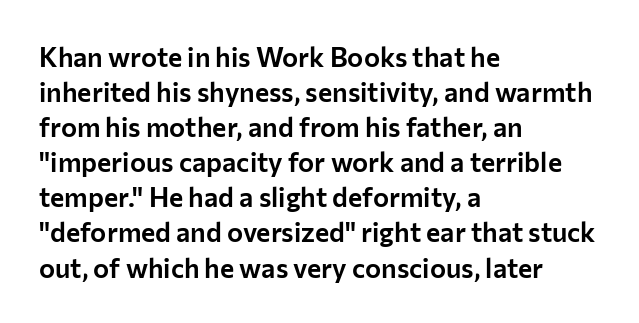
In CSS terms this would be text-align: left. Does the lettering tilt? It doesn't — this is upright. The strip under each line holds only bare page. Each word holds together tightly as a unit, with standard inter-letter gaps. These lines sit exactly where default settings would place them.
